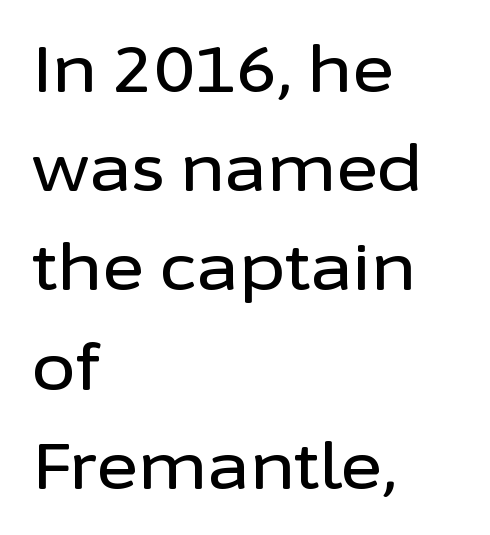
{"serif": "no", "italic": "no", "width": "normal", "stroke_contrast": "low", "x_height": "medium", "monospaced": "no", "underline": "no", "align": "left", "line_spacing": "normal", "line_spacing_ratio": 1.55, "letter_spacing": "normal", "letter_spacing_em": 0.0, "glyph_px": 64}
